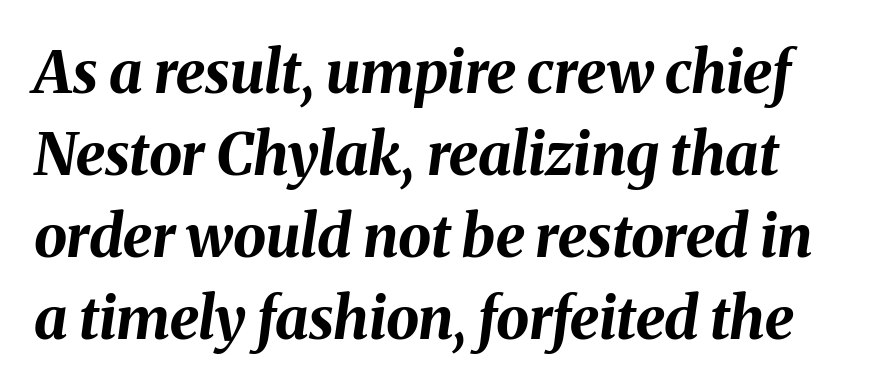
Q: Is the text bold? A: Yes.
Q: Is the text italic (slanted)? A: Yes, it leans right by about 8 degrees.
Q: Is the text underlined? A: No.
Q: Is the spacing between letters normal or unusually wide? A: Normal.
Q: Is the spacing between lines tight, normal or loose? A: Normal.
Q: Width (condensed, normal, or wide)? A: Normal.
Q: Stroke contrast? A: Medium.
Q: x-height? A: Medium.
Q: Monospaced? A: No.
